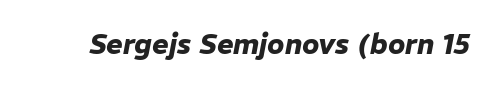
The image shows 28 px heavy type, italic (leaning right); set normal letter spacing, not underlined; low stroke contrast and a medium x-height.
